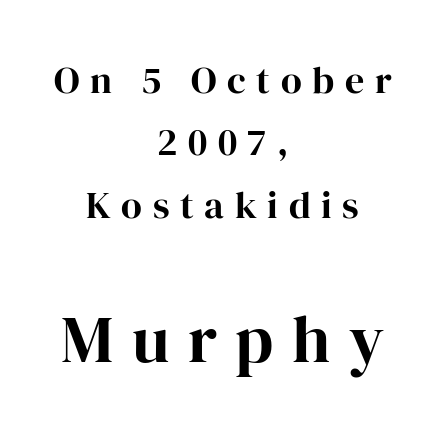
Q: Is the text bold? A: Yes.
Q: Is the text italic (slanted)? A: No, it is upright.
Q: Is the typeface a serif or a sans-serif typeface? A: Serif.
Q: Is the text underlined? A: No.
Q: How is the paragraph aligned? A: Centered.
Q: Is the spacing between letters normal or unusually wide? A: Unusually wide.
Q: Is the spacing between lines tight, normal or loose? A: Normal.
Q: Which block of text is set in a larger size, the first (top) or the second (bottom)? A: The second (bottom) one.
Q: Width (condensed, normal, or wide)? A: Normal.
Q: Stroke contrast? A: High.
Q: x-height? A: Medium.
Q: Monospaced? A: No.
